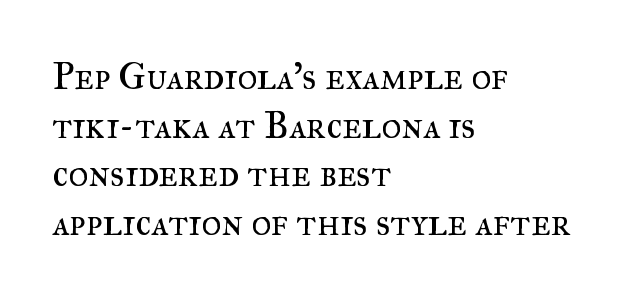
Interline gaps are of average width in this sample. The passage shown is typeset with a serif family. Nope, not italic — everything's standing straight. The area under the type is left untouched. Heft: none added — not bold.
